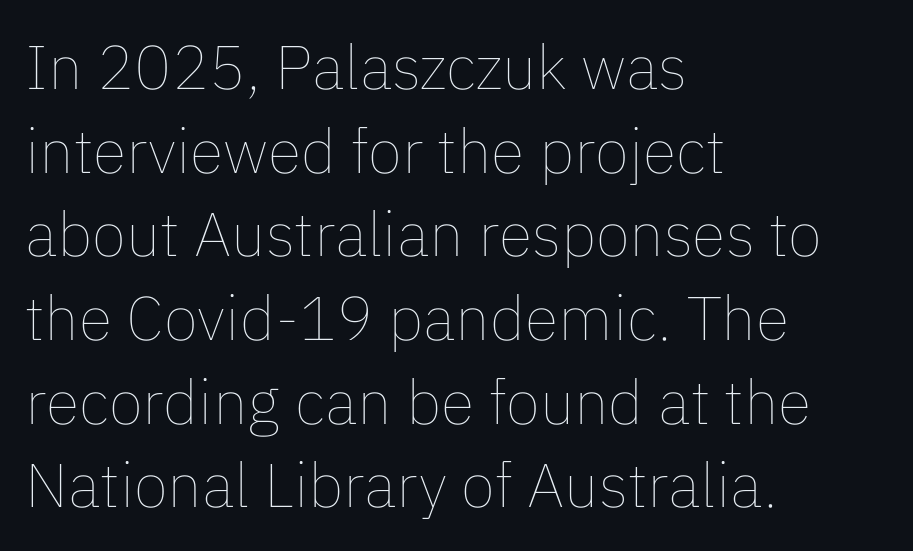
Q: Is the text bold? A: No.
Q: Is the text italic (slanted)? A: No, it is upright.
Q: Is the text underlined? A: No.
Q: How is the paragraph aligned? A: Left-aligned.
Q: Is the spacing between letters normal or unusually wide? A: Normal.
Q: Is the spacing between lines tight, normal or loose? A: Normal.
Q: Width (condensed, normal, or wide)? A: Normal.
Q: Stroke contrast? A: Low.
Q: x-height? A: Medium.
Q: Monospaced? A: No.
